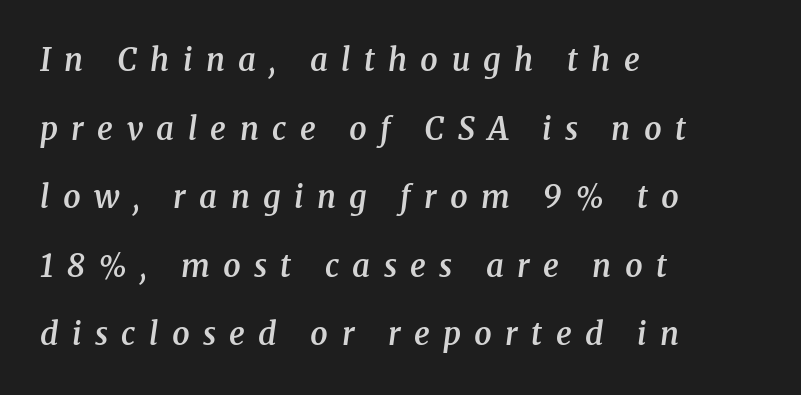
{"serif": "yes", "italic": "yes", "lean": "right", "slant_degrees": 8, "bold": "semi", "weight": "semibold", "width": "normal", "stroke_contrast": "medium", "x_height": "medium", "monospaced": "no", "underline": "no", "align": "left", "line_spacing": "loose", "line_spacing_ratio": 2.21, "letter_spacing": "wide", "letter_spacing_em": 0.43, "glyph_px": 31}
